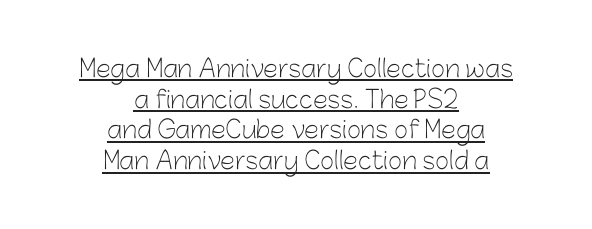
Q: Is the text bold? A: No.
Q: Is the text italic (slanted)? A: No, it is upright.
Q: Is the text underlined? A: Yes.
Q: How is the paragraph aligned? A: Centered.
Q: Is the spacing between letters normal or unusually wide? A: Normal.
Q: Is the spacing between lines tight, normal or loose? A: Normal.
